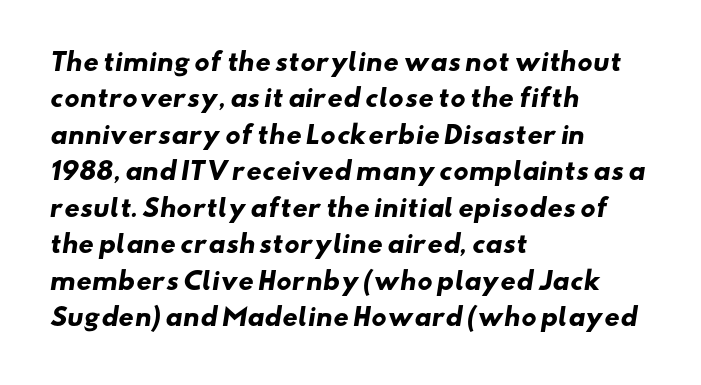
Compared with typical paragraphs, the rows here are spaced about the same. Any mark beneath the type? The region is blank. There is no visible air inserted between adjacent glyphs. Typesetter's note: full bold, strokes at maximum text heaviness. Reading down the block, your eye returns to a fixed left position each line.
